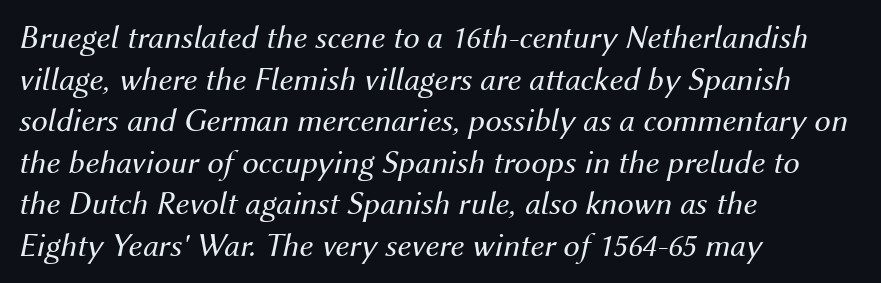
The image shows 33 px regular-weight type, italic (leaning right); set left-aligned, normal line spacing (1.26x), normal letter spacing, not underlined; medium stroke contrast and a medium x-height.
